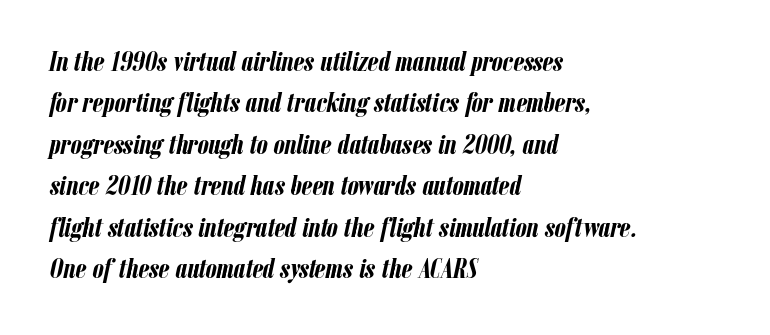
{"italic": "yes", "lean": "right", "slant_degrees": 12, "bold": "yes", "weight": "semibold", "width": "condensed", "stroke_contrast": "low", "x_height": "medium", "monospaced": "no", "underline": "no", "align": "left", "line_spacing": "normal", "line_spacing_ratio": 1.48, "letter_spacing": "normal", "letter_spacing_em": 0.0, "glyph_px": 28}
